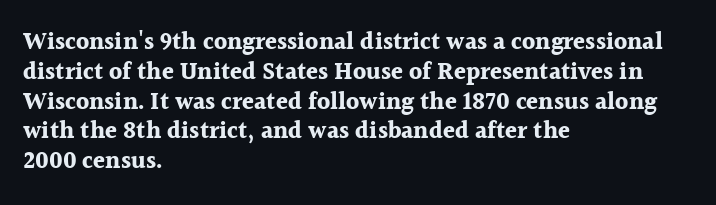
The image shows 24 px bold type, upright; set left-aligned, line spacing 1.24x, normal letter spacing, not underlined.
